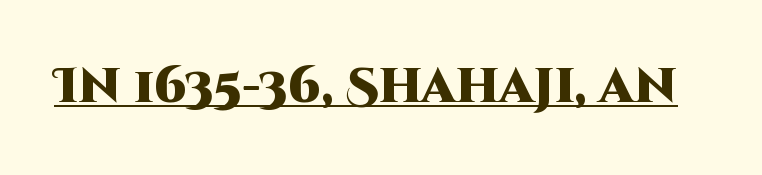
Honestly, the underline is the first thing you notice here. Heavy-handed strokes throughout: this text is bold. Spacing verdict: proportional, widths tailored to each character. This is sans-serif lettering, the kind often seen on screens and signage. Between one letter and the next there's only the usual sliver of space. No italicization has been applied; the sample stays upright.
